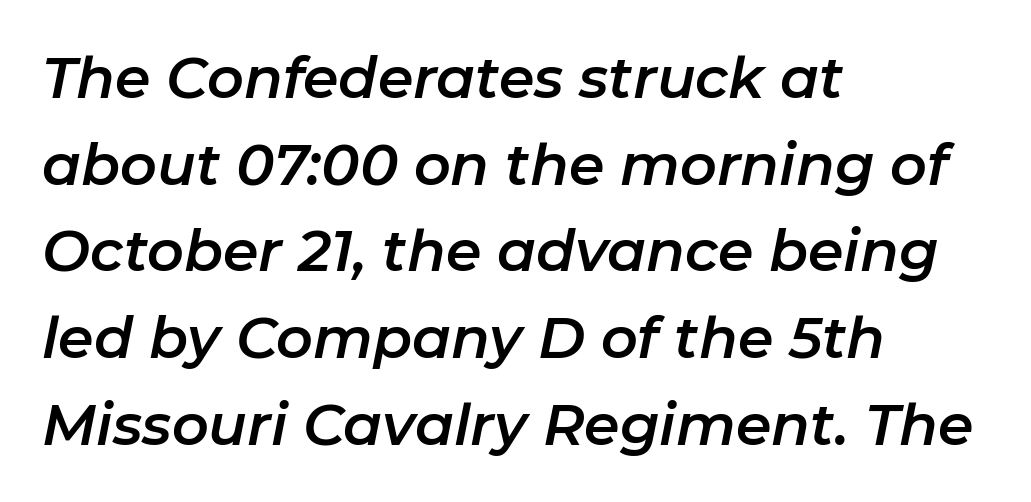
{"italic": "yes", "lean": "right", "slant_degrees": 11, "width": "normal", "stroke_contrast": "low", "x_height": "medium", "monospaced": "no", "underline": "no", "align": "left", "line_spacing": "normal", "line_spacing_ratio": 1.52, "letter_spacing": "normal", "letter_spacing_em": 0.0, "glyph_px": 57}
